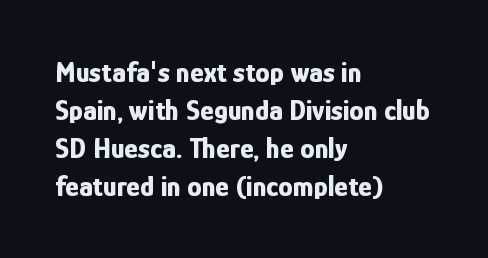
Q: Is the text bold? A: Yes.
Q: Is the text italic (slanted)? A: No, it is upright.
Q: Is the typeface a serif or a sans-serif typeface? A: Sans-serif.
Q: Is the text underlined? A: No.
Q: How is the paragraph aligned? A: Left-aligned.
Q: Is the spacing between letters normal or unusually wide? A: Normal.
Q: Is the spacing between lines tight, normal or loose? A: Normal.
Q: Width (condensed, normal, or wide)? A: Condensed.
Q: Stroke contrast? A: Low.
Q: x-height? A: Medium.
Q: Monospaced? A: No.
